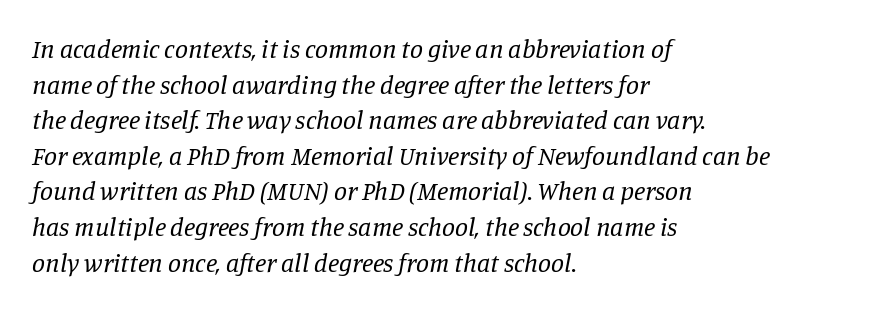
In terms of leading, this rendering sits right in the middle. The setting favours the left margin, as ordinary paragraphs usually do. Summary of weight: not heavy and not bold. The foot of each line stays bare and open.
